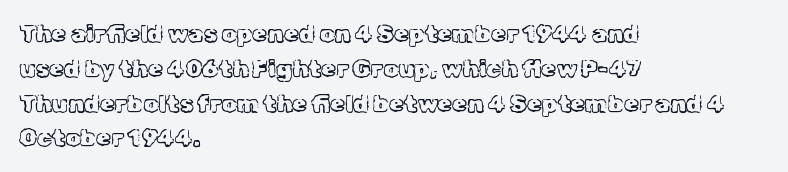
Q: Is the text bold? A: No.
Q: Is the text italic (slanted)? A: No, it is upright.
Q: Is the text underlined? A: No.
Q: How is the paragraph aligned? A: Left-aligned.
Q: Is the spacing between letters normal or unusually wide? A: Normal.
Q: Is the spacing between lines tight, normal or loose? A: Normal.
